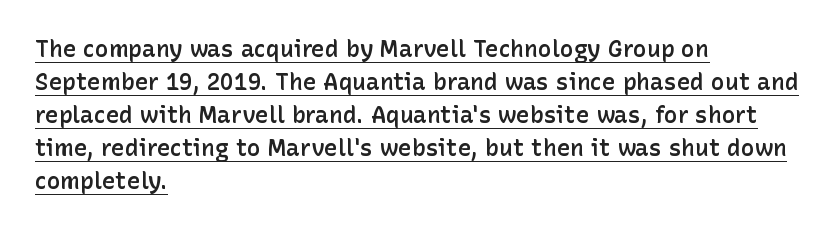
{"italic": "no", "bold": "semi", "underline": "yes", "align": "left", "line_spacing": "normal", "line_spacing_ratio": 1.44, "letter_spacing": "normal", "letter_spacing_em": 0.0, "glyph_px": 23}
